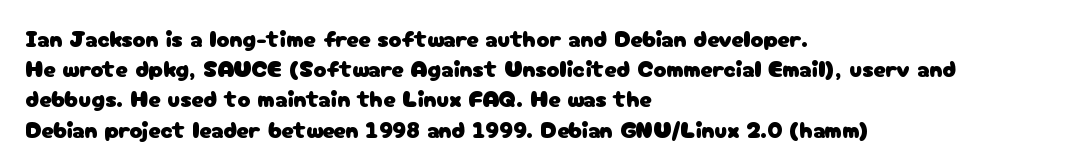
{"italic": "no", "underline": "no", "align": "left", "line_spacing": "normal", "line_spacing_ratio": 1.26, "letter_spacing": "normal", "letter_spacing_em": 0.0, "glyph_px": 24}
